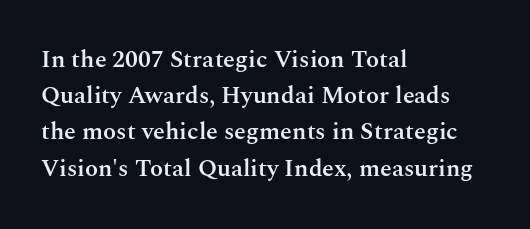
Q: Is the text bold? A: Semi-bold.
Q: Is the text italic (slanted)? A: No, it is upright.
Q: Is the text underlined? A: No.
Q: How is the paragraph aligned? A: Left-aligned.
Q: Is the spacing between letters normal or unusually wide? A: Normal.
Q: Is the spacing between lines tight, normal or loose? A: Normal.
